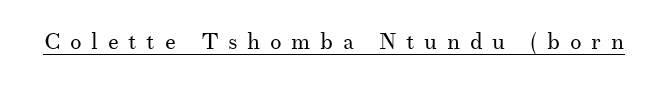
Q: Is the text bold? A: No.
Q: Is the text italic (slanted)? A: No, it is upright.
Q: Is the text underlined? A: Yes.
Q: Is the spacing between letters normal or unusually wide? A: Unusually wide.
